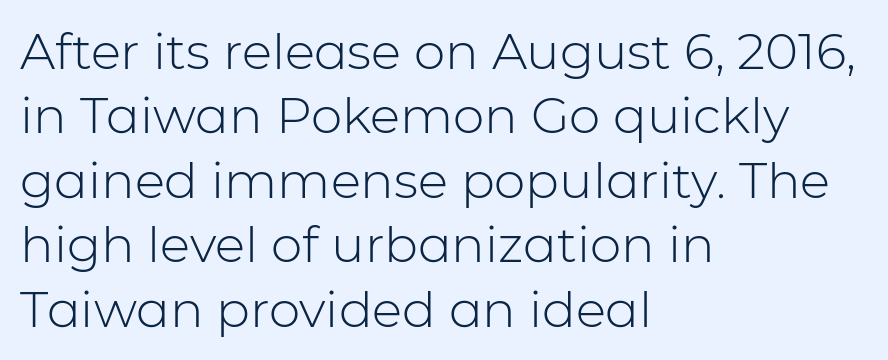
Stroke mass is kept to a normal reading level or below. Spacing between characters is what you'd get straight out of the box. A typesetter would label this face a sans. Horizontally, the lines are justified to the leading edge only.
